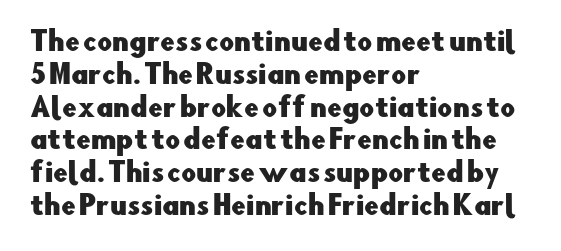
Each new line begins a customary step beneath the previous one. The passage shown is not underscored anywhere. Unlike italic type, these characters show no tilt at all. Casual observation: everything's shoved over to the left.
